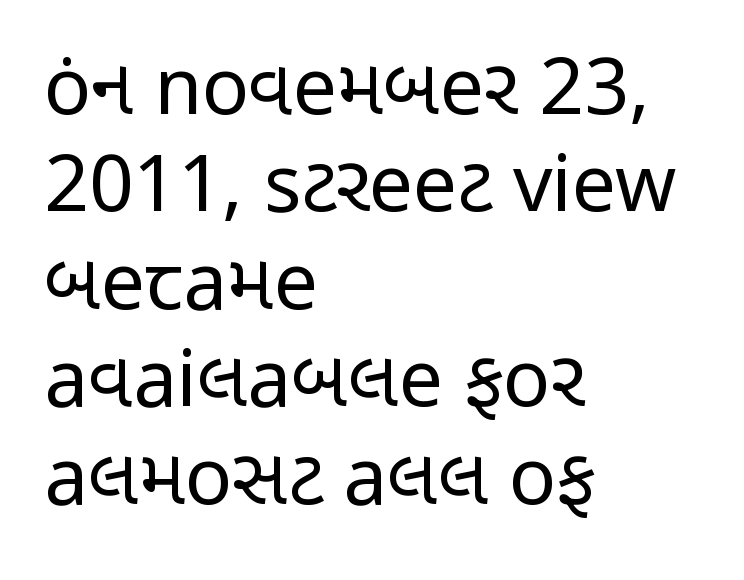
Q: Is the text bold? A: No.
Q: Is the text italic (slanted)? A: No, it is upright.
Q: Is the typeface a serif or a sans-serif typeface? A: Sans-serif.
Q: Is the text underlined? A: No.
Q: How is the paragraph aligned? A: Left-aligned.
Q: Is the spacing between letters normal or unusually wide? A: Normal.
Q: Is the spacing between lines tight, normal or loose? A: Normal.
Q: Width (condensed, normal, or wide)? A: Condensed.
Q: Stroke contrast? A: Low.
Q: x-height? A: Medium.
Q: Monospaced? A: No.
